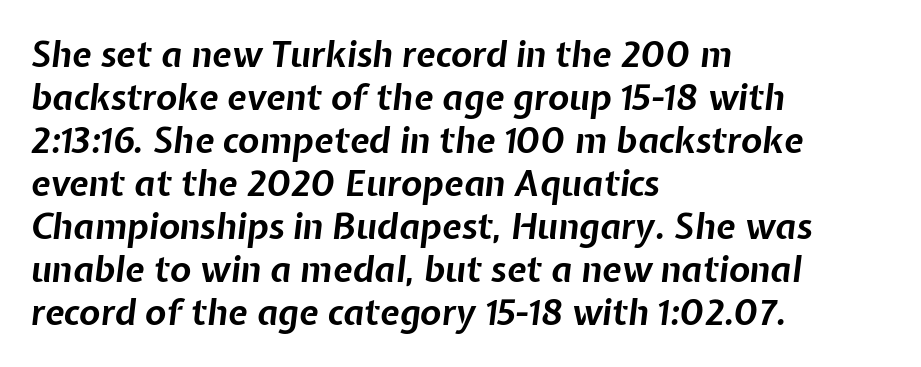
Q: Is the text bold? A: Yes.
Q: Is the text italic (slanted)? A: Yes, it leans right by about 7 degrees.
Q: Is the text underlined? A: No.
Q: How is the paragraph aligned? A: Left-aligned.
Q: Is the spacing between letters normal or unusually wide? A: Normal.
Q: Width (condensed, normal, or wide)? A: Normal.
Q: Stroke contrast? A: Low.
Q: x-height? A: Medium.
Q: Monospaced? A: No.
